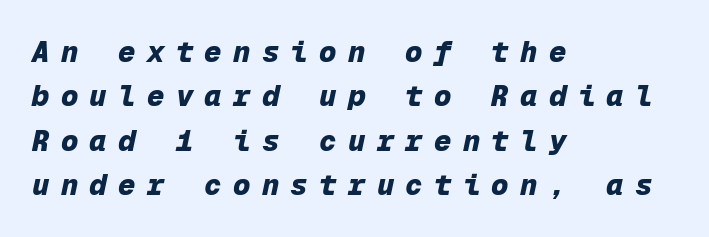
The image shows 29 px heavy type, italic (leaning right), monospaced; set left-aligned, normal line spacing (1.53x), unusually wide letter spacing (+0.39 em), not underlined; low stroke contrast and a medium x-height.
